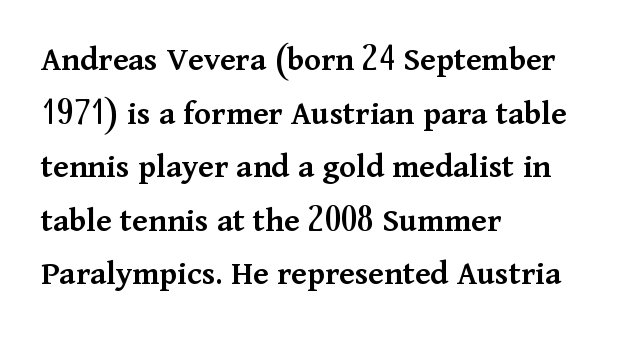
{"serif": "yes", "italic": "no", "bold": "semi", "weight": "semibold", "width": "normal", "stroke_contrast": "medium", "x_height": "medium", "monospaced": "no", "underline": "no", "align": "left", "line_spacing": "normal", "line_spacing_ratio": 1.53, "letter_spacing": "normal", "letter_spacing_em": 0.0, "glyph_px": 35}
